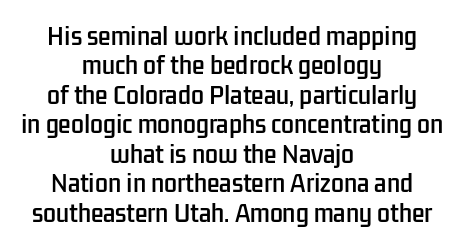
The image shows 23 px text type, upright; set centered, normal line spacing (1.28x), normal letter spacing, not underlined.
